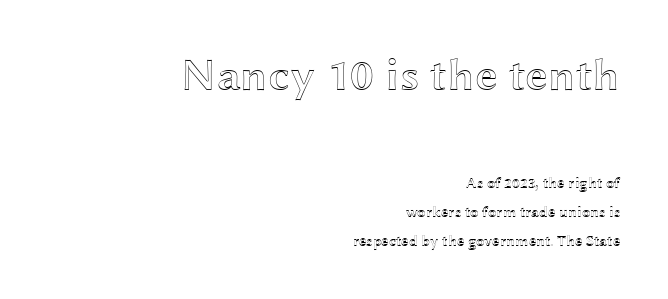
The image shows 46 px wide type, upright; set right-aligned, loose line spacing (1.94x), normal letter spacing, not underlined; the first (top) block is 3.07x larger; a medium x-height.
